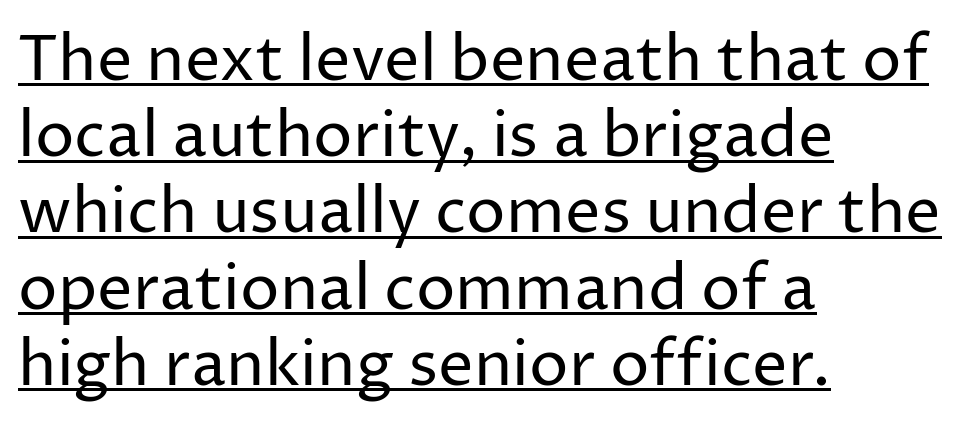
Q: Is the text bold? A: No.
Q: Is the text italic (slanted)? A: No, it is upright.
Q: Is the typeface a serif or a sans-serif typeface? A: Sans-serif.
Q: Is the text underlined? A: Yes.
Q: How is the paragraph aligned? A: Left-aligned.
Q: Is the spacing between letters normal or unusually wide? A: Normal.
Q: Width (condensed, normal, or wide)? A: Normal.
Q: Stroke contrast? A: Low.
Q: x-height? A: Medium.
Q: Monospaced? A: No.
